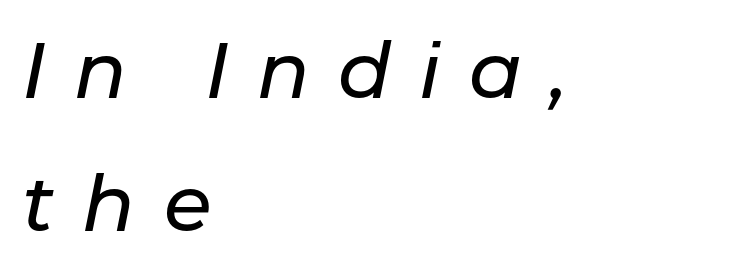
The image shows 78 px text type, italic (leaning right); set left-aligned, normal line spacing (1.7x), unusually wide letter spacing (+0.36 em), not underlined; low stroke contrast and a medium x-height.
